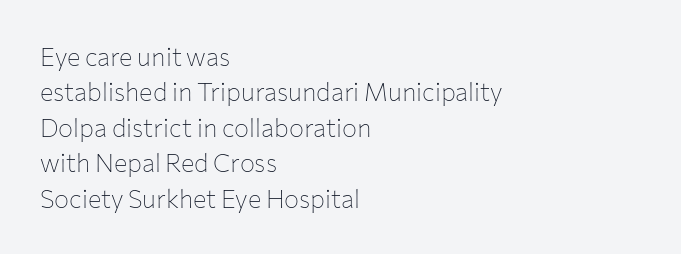
Q: Is the text bold? A: No.
Q: Is the text italic (slanted)? A: No, it is upright.
Q: Is the text underlined? A: No.
Q: How is the paragraph aligned? A: Left-aligned.
Q: Is the spacing between letters normal or unusually wide? A: Normal.
Q: Is the spacing between lines tight, normal or loose? A: Normal.
